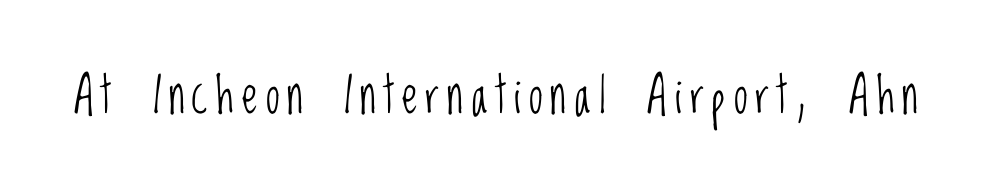
The image shows 50 px light, condensed sans-serif type, upright; set not underlined; low stroke contrast and a large x-height.
